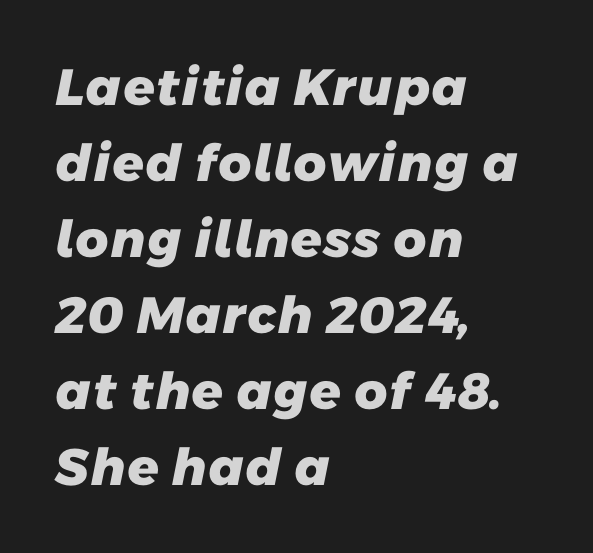
Q: Is the text bold? A: Yes.
Q: Is the typeface a serif or a sans-serif typeface? A: Sans-serif.
Q: Is the text underlined? A: No.
Q: How is the paragraph aligned? A: Left-aligned.
Q: Is the spacing between letters normal or unusually wide? A: Normal.
Q: Is the spacing between lines tight, normal or loose? A: Normal.
Q: Width (condensed, normal, or wide)? A: Normal.
Q: Stroke contrast? A: Low.
Q: x-height? A: Medium.
Q: Monospaced? A: No.
